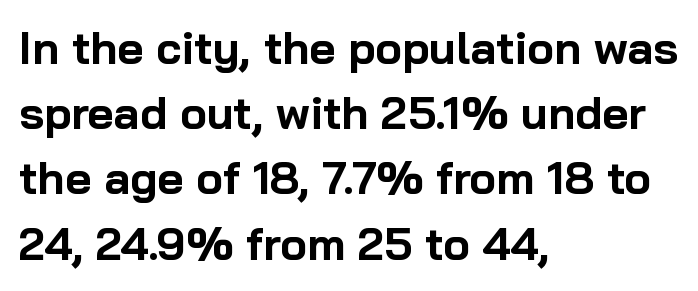
{"serif": "no", "italic": "no", "bold": "yes", "weight": "bold", "width": "normal", "stroke_contrast": "low", "x_height": "medium", "monospaced": "no", "underline": "no", "align": "left", "line_spacing": "normal", "line_spacing_ratio": 1.45, "letter_spacing": "normal", "letter_spacing_em": 0.0, "glyph_px": 45}
